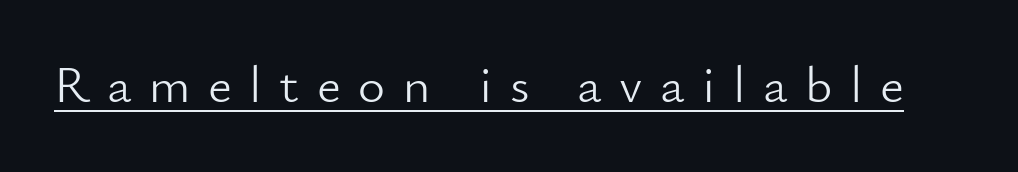
The weight would be labelled regular, book, light, or lighter still. In designer terms, the underline attribute is active on this setting. The axis of the letterforms is exactly vertical. The type family on display is of the sans-serif kind. Does extra space separate the letters? Yes, quite a lot of it.
